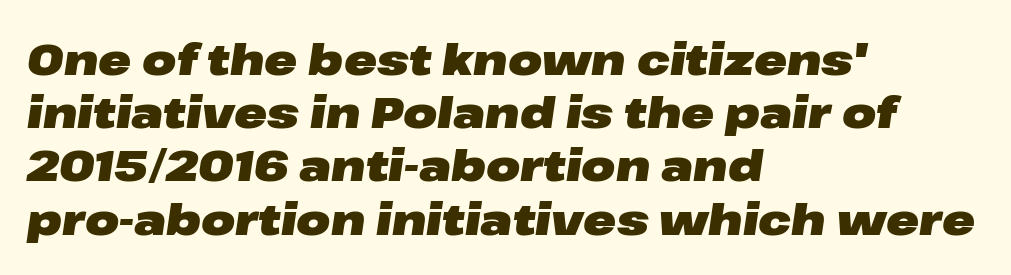
Does the copy run flush right? No — it runs flush left. Honestly, the letter spacing is just normal — you wouldn't notice it. The space directly below the letters is spotless. You can tell it's italic because the verticals aren't actually vertical. Is the type bold? Yes — the strokes are clearly thick and heavy. Proportional: the letters do not fall into vertical columns.
